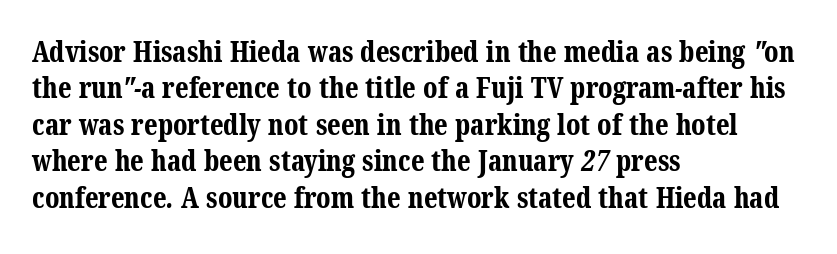
{"serif": "yes", "bold": "yes", "weight": "bold", "width": "normal", "stroke_contrast": "medium", "x_height": "medium", "monospaced": "no", "underline": "no", "align": "left", "line_spacing": "normal", "line_spacing_ratio": 1.3, "letter_spacing": "normal", "letter_spacing_em": 0.0, "glyph_px": 28}
